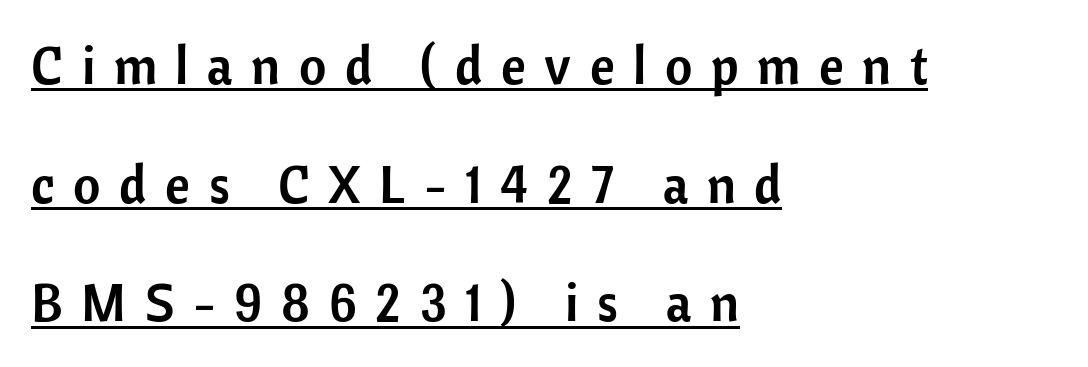
{"serif": "no", "italic": "no", "width": "normal", "stroke_contrast": "low", "x_height": "medium", "monospaced": "no", "underline": "yes", "align": "left", "line_spacing": "loose", "line_spacing_ratio": 2.24, "letter_spacing": "wide", "letter_spacing_em": 0.35, "glyph_px": 53}
